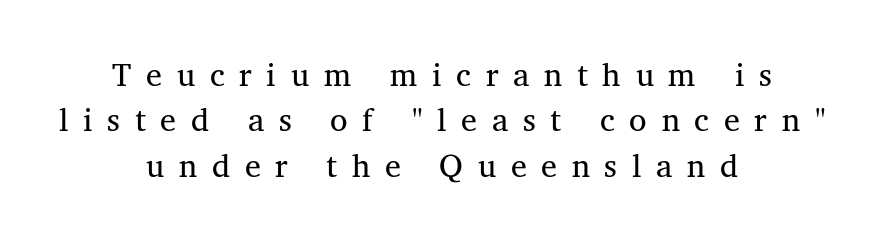
{"serif": "yes", "italic": "no", "bold": "no", "weight": "regular", "width": "normal", "stroke_contrast": "medium", "x_height": "medium", "monospaced": "no", "underline": "no", "align": "center", "line_spacing": "normal", "line_spacing_ratio": 1.42, "letter_spacing": "wide", "letter_spacing_em": 0.46, "glyph_px": 32}
